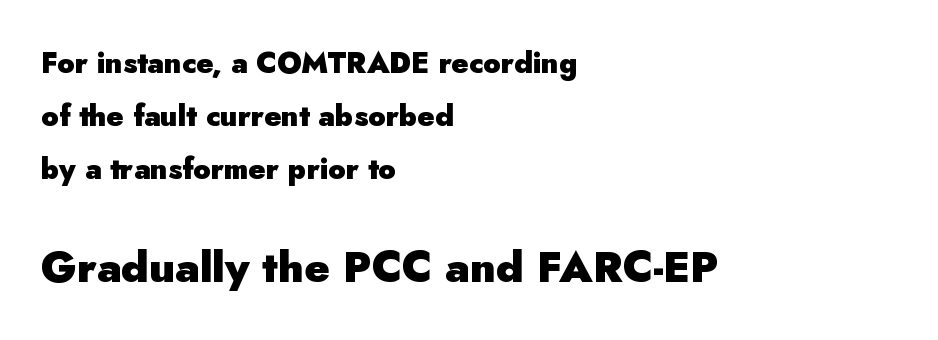
The image shows 43 px heavy sans-serif type, upright; set left-aligned, line spacing 1.83x, normal letter spacing, not underlined; the second (bottom) block is 1.48x larger; low stroke contrast and a small x-height.
